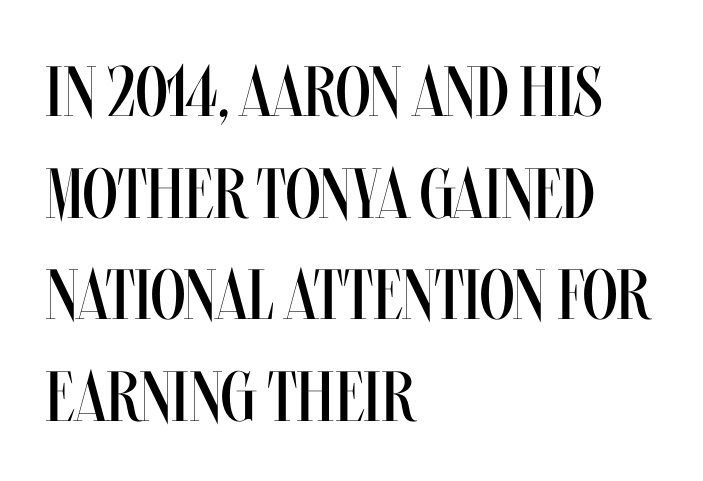
The image shows 71 px regular-weight, condensed type, upright; set left-aligned, normal line spacing (1.43x), normal letter spacing, not underlined; medium stroke contrast and a large x-height.
